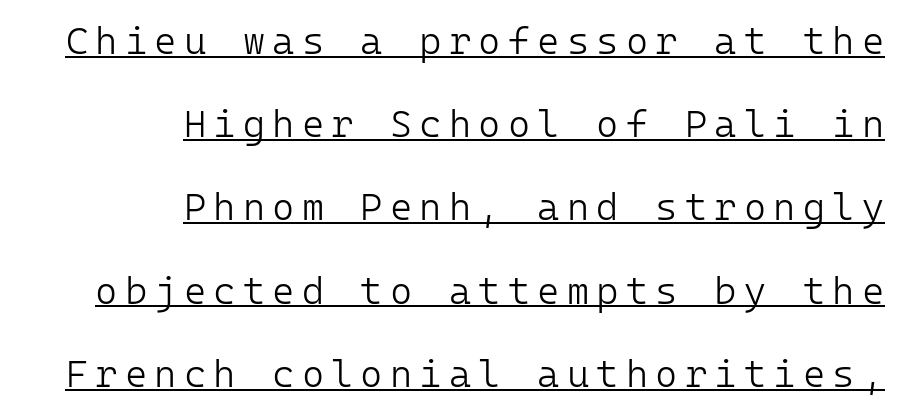
Q: Is the text bold? A: No.
Q: Is the text italic (slanted)? A: No, it is upright.
Q: Is the typeface a serif or a sans-serif typeface? A: Sans-serif.
Q: Is the text underlined? A: Yes.
Q: How is the paragraph aligned? A: Right-aligned.
Q: Is the spacing between lines tight, normal or loose? A: Loose.
Q: Width (condensed, normal, or wide)? A: Normal.
Q: Stroke contrast? A: Low.
Q: x-height? A: Medium.
Q: Monospaced? A: Yes.
